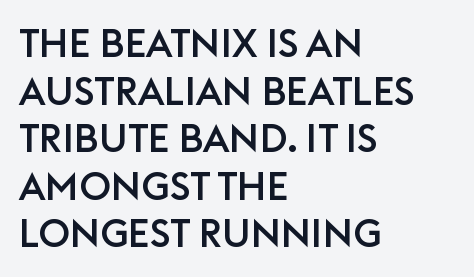
{"serif": "no", "italic": "no", "width": "normal", "stroke_contrast": "low", "x_height": "large", "monospaced": "no", "underline": "no", "align": "left", "line_spacing_ratio": 1.22, "letter_spacing": "normal", "letter_spacing_em": 0.0, "glyph_px": 39}
